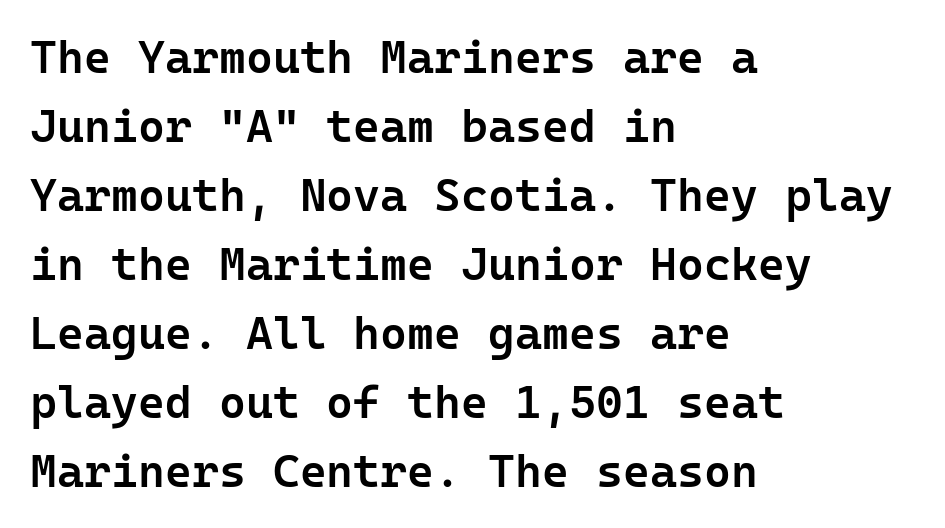
Q: Is the text bold? A: Semi-bold.
Q: Is the text italic (slanted)? A: No, it is upright.
Q: Is the typeface a serif or a sans-serif typeface? A: Sans-serif.
Q: Is the text underlined? A: No.
Q: How is the paragraph aligned? A: Left-aligned.
Q: Is the spacing between letters normal or unusually wide? A: Normal.
Q: Is the spacing between lines tight, normal or loose? A: Normal.
Q: Width (condensed, normal, or wide)? A: Normal.
Q: Stroke contrast? A: Low.
Q: x-height? A: Medium.
Q: Monospaced? A: Yes.
